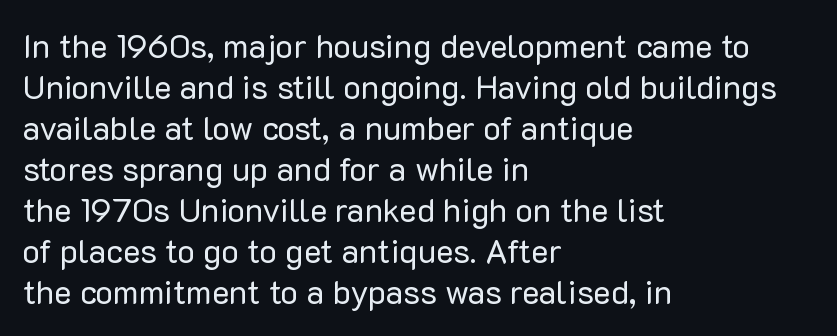
{"serif": "no", "italic": "no", "bold": "no", "weight": "regular", "width": "normal", "stroke_contrast": "low", "x_height": "medium", "monospaced": "no", "underline": "no", "align": "left", "line_spacing_ratio": 1.24, "letter_spacing": "normal", "letter_spacing_em": 0.0, "glyph_px": 33}
